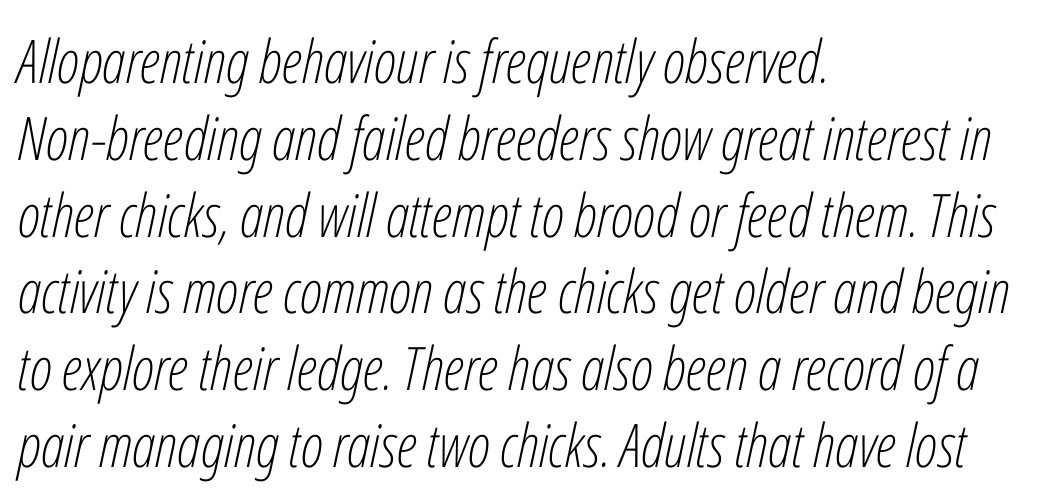
{"italic": "yes", "lean": "right", "slant_degrees": 12, "bold": "no", "weight": "light", "width": "condensed", "stroke_contrast": "low", "x_height": "medium", "monospaced": "no", "underline": "no", "align": "left", "line_spacing": "normal", "line_spacing_ratio": 1.28, "letter_spacing": "normal", "letter_spacing_em": 0.0, "glyph_px": 60}
